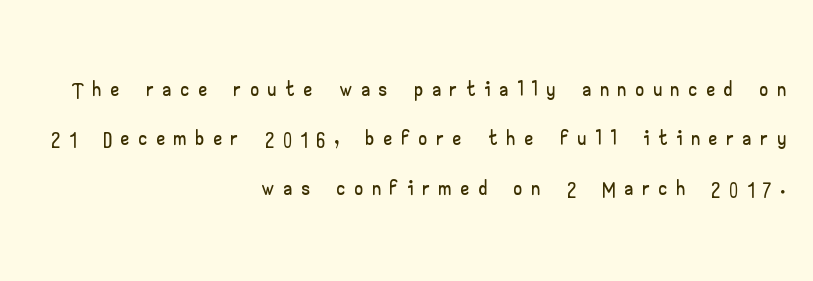
The horizontal fit of the characters is loose and conspicuously gappy. The letters stand upright; this is a roman face. A typesetter would call this proportional, since set widths differ per character. If you drew a ruler down the right edge, every line would touch it.
